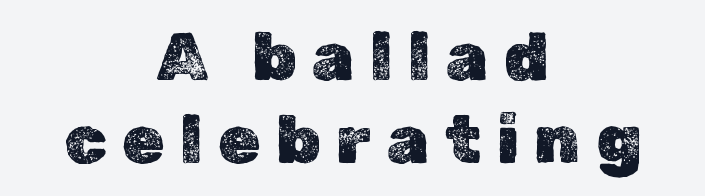
{"italic": "no", "width": "normal", "x_height": "medium", "monospaced": "no", "underline": "no", "align": "center", "line_spacing_ratio": 1.22, "letter_spacing": "wide", "letter_spacing_em": 0.23, "glyph_px": 68}
